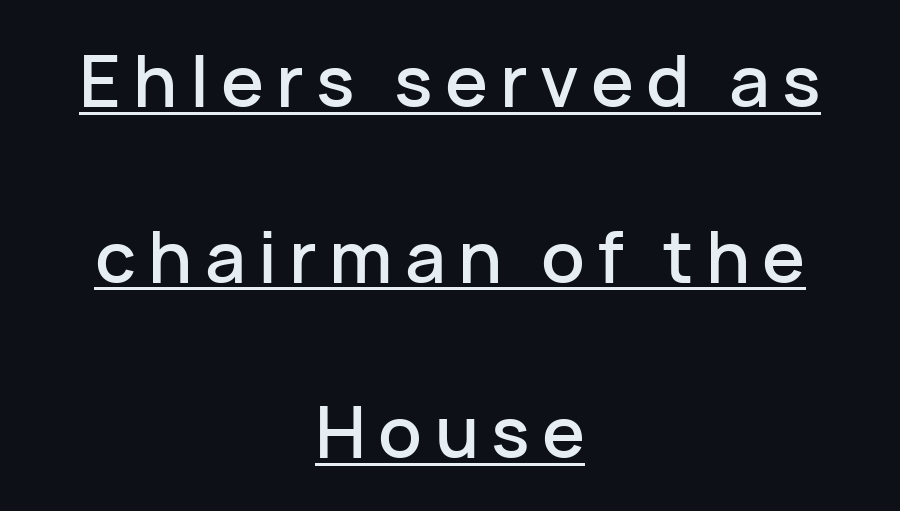
The image shows 72 px sans-serif type, upright; set centered, loose line spacing (2.44x), underlined; low stroke contrast and a medium x-height.
